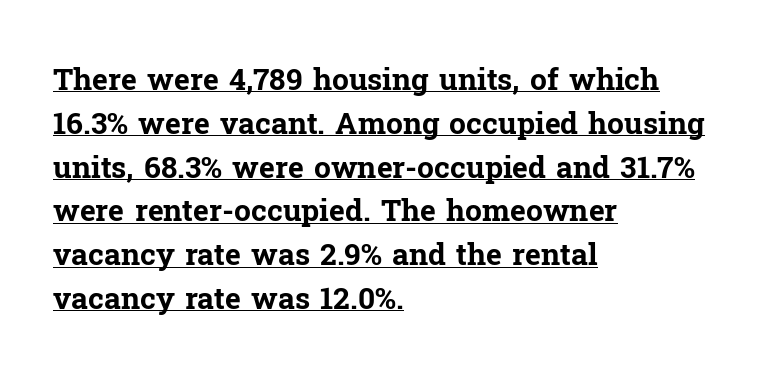
{"serif": "yes", "italic": "no", "bold": "yes", "weight": "bold", "width": "normal", "stroke_contrast": "low", "x_height": "medium", "monospaced": "no", "underline": "yes", "align": "left", "line_spacing": "normal", "line_spacing_ratio": 1.46, "letter_spacing": "normal", "letter_spacing_em": 0.0, "glyph_px": 30}
